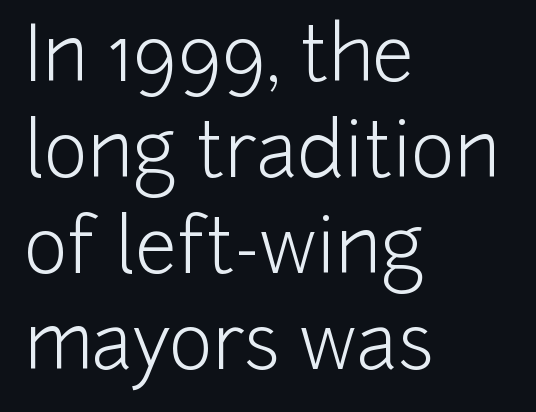
Q: Is the text bold? A: No.
Q: Is the text italic (slanted)? A: No, it is upright.
Q: Is the typeface a serif or a sans-serif typeface? A: Sans-serif.
Q: Is the text underlined? A: No.
Q: How is the paragraph aligned? A: Left-aligned.
Q: Is the spacing between letters normal or unusually wide? A: Normal.
Q: Is the spacing between lines tight, normal or loose? A: Normal.
Q: Width (condensed, normal, or wide)? A: Normal.
Q: Stroke contrast? A: Low.
Q: x-height? A: Medium.
Q: Monospaced? A: No.
